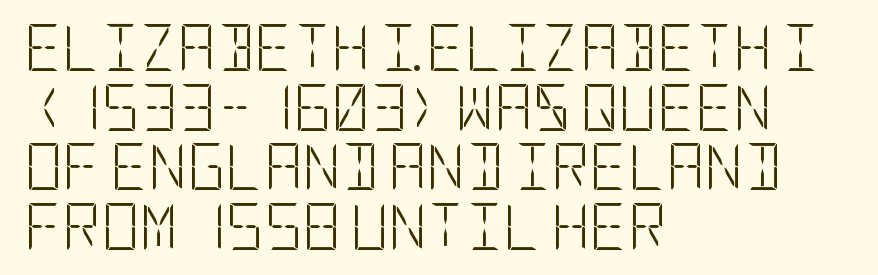
The image shows 47 px light, condensed sans-serif type, upright; set left-aligned, normal line spacing (1.27x), normal letter spacing, not underlined; low stroke contrast and a large x-height.
